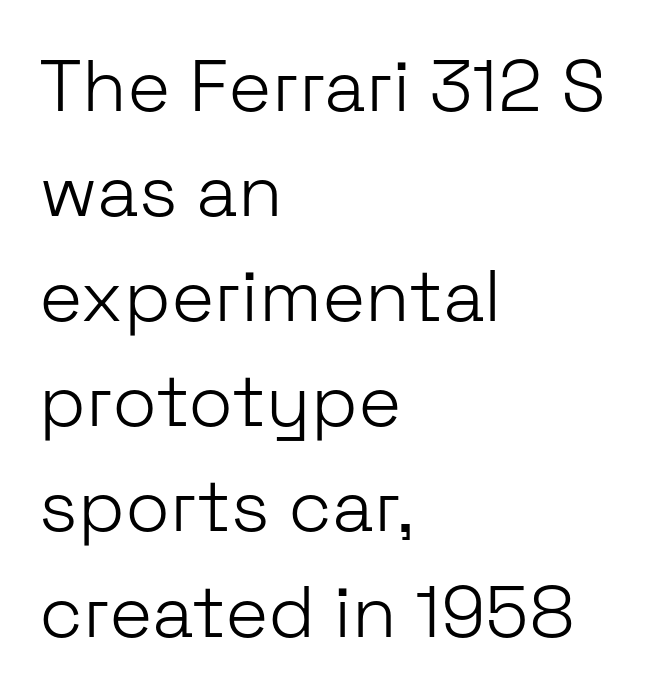
Q: Is the text bold? A: No.
Q: Is the text italic (slanted)? A: No, it is upright.
Q: Is the typeface a serif or a sans-serif typeface? A: Sans-serif.
Q: Is the text underlined? A: No.
Q: How is the paragraph aligned? A: Left-aligned.
Q: Is the spacing between letters normal or unusually wide? A: Normal.
Q: Is the spacing between lines tight, normal or loose? A: Normal.
Q: Width (condensed, normal, or wide)? A: Normal.
Q: Stroke contrast? A: Low.
Q: x-height? A: Medium.
Q: Monospaced? A: No.
